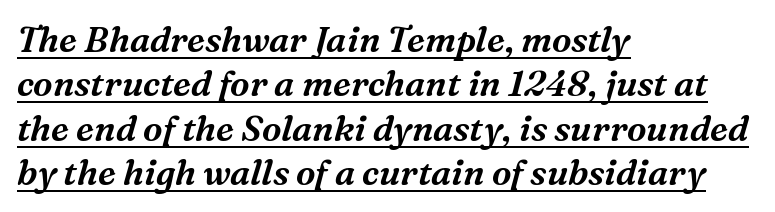
Q: Is the text italic (slanted)? A: Yes, it leans right by about 16 degrees.
Q: Is the typeface a serif or a sans-serif typeface? A: Serif.
Q: Is the text underlined? A: Yes.
Q: How is the paragraph aligned? A: Left-aligned.
Q: Is the spacing between letters normal or unusually wide? A: Normal.
Q: Is the spacing between lines tight, normal or loose? A: Normal.
Q: Width (condensed, normal, or wide)? A: Normal.
Q: Stroke contrast? A: Medium.
Q: x-height? A: Medium.
Q: Monospaced? A: No.
